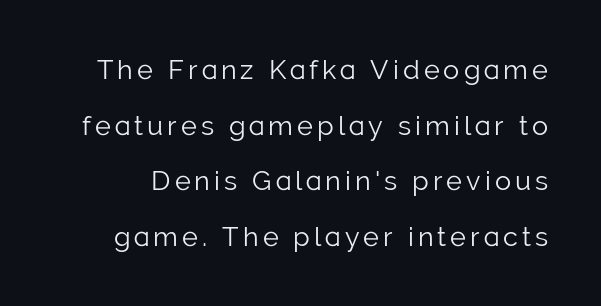
Q: Is the text bold? A: No.
Q: Is the text italic (slanted)? A: No, it is upright.
Q: Is the text underlined? A: No.
Q: Is the spacing between lines tight, normal or loose? A: Loose.
